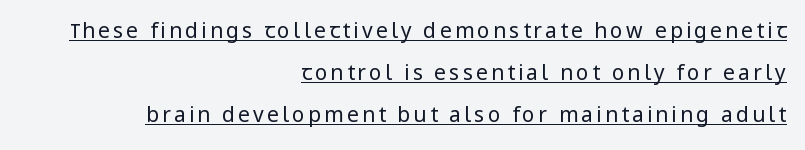
The image shows 21 px text type, upright; set right-aligned, loose line spacing (2.0x), underlined.
